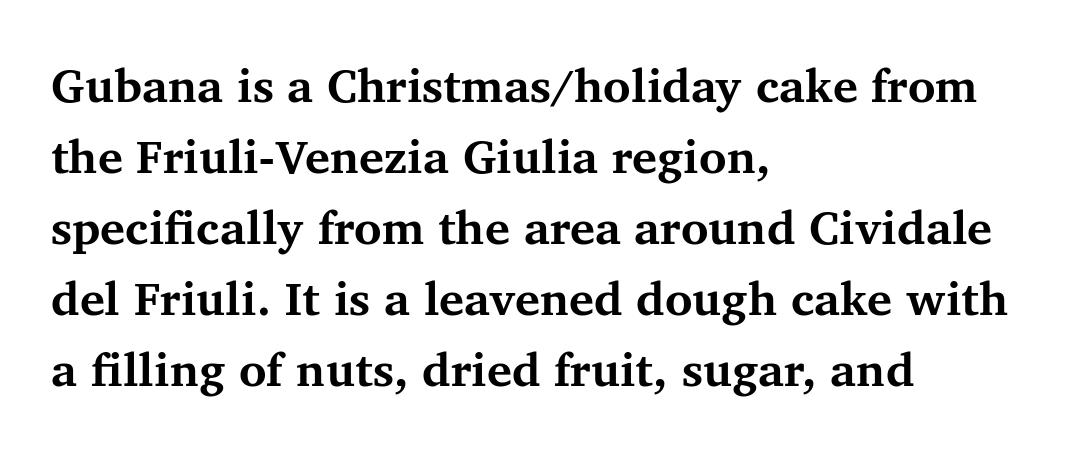
The image shows 47 px bold serif type, upright; set left-aligned, normal line spacing (1.51x), normal letter spacing, not underlined; medium stroke contrast and a medium x-height.
